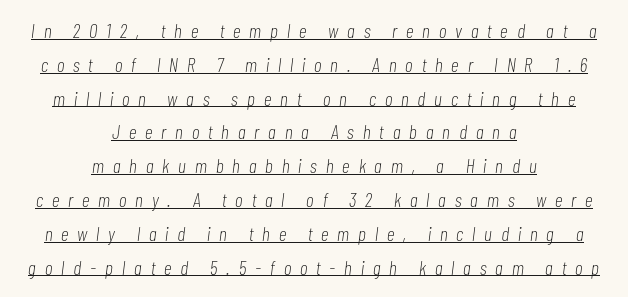
{"italic": "yes", "lean": "right", "slant_degrees": 7, "bold": "no", "underline": "yes", "align": "center", "line_spacing": "normal", "line_spacing_ratio": 1.69, "letter_spacing": "wide", "letter_spacing_em": 0.45, "glyph_px": 20}
